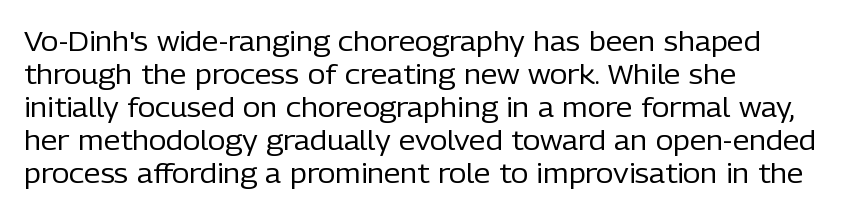
Q: Is the text bold? A: No.
Q: Is the text italic (slanted)? A: No, it is upright.
Q: Is the text underlined? A: No.
Q: How is the paragraph aligned? A: Left-aligned.
Q: Is the spacing between letters normal or unusually wide? A: Normal.
